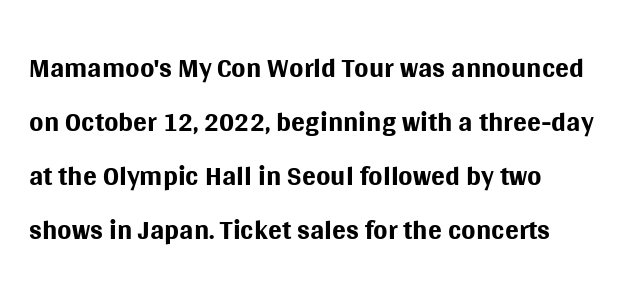
{"serif": "no", "italic": "no", "bold": "no", "weight": "regular", "width": "normal", "stroke_contrast": "medium", "x_height": "large", "monospaced": "no", "underline": "no", "align": "left", "line_spacing": "normal", "line_spacing_ratio": 1.32, "letter_spacing": "normal", "letter_spacing_em": 0.0, "glyph_px": 41}
